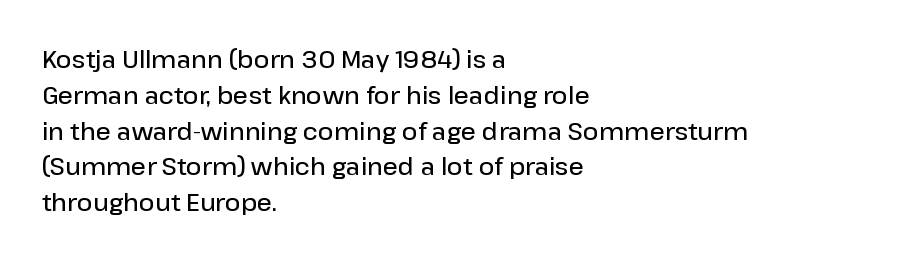
Q: Is the text bold? A: Semi-bold.
Q: Is the text italic (slanted)? A: No, it is upright.
Q: Is the text underlined? A: No.
Q: How is the paragraph aligned? A: Left-aligned.
Q: Is the spacing between letters normal or unusually wide? A: Normal.
Q: Is the spacing between lines tight, normal or loose? A: Normal.
